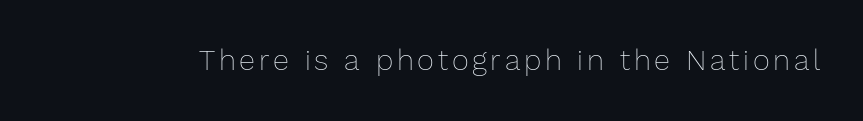
Q: Is the text bold? A: No.
Q: Is the text italic (slanted)? A: No, it is upright.
Q: Is the text underlined? A: No.
Q: Width (condensed, normal, or wide)? A: Normal.
Q: Stroke contrast? A: Low.
Q: x-height? A: Medium.
Q: Monospaced? A: No.
